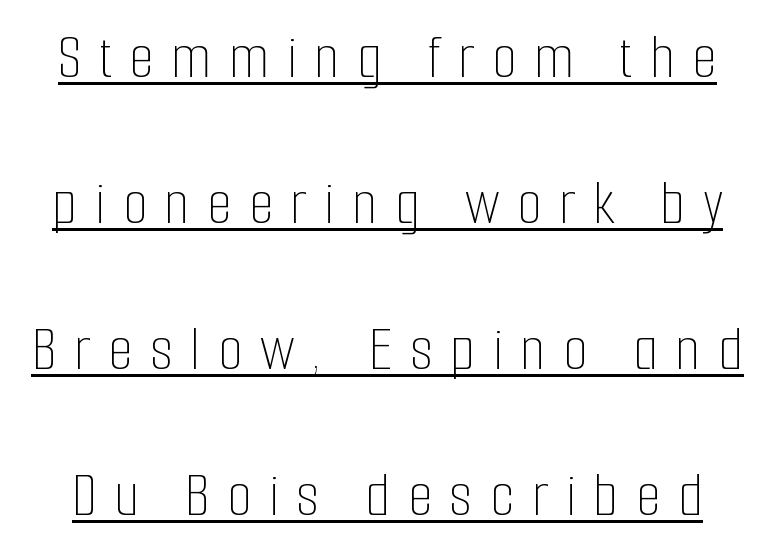
The image shows 64 px thin, condensed type, upright; set loose line spacing (2.28x), unusually wide letter spacing (+0.27 em), underlined; low stroke contrast and a medium x-height.
